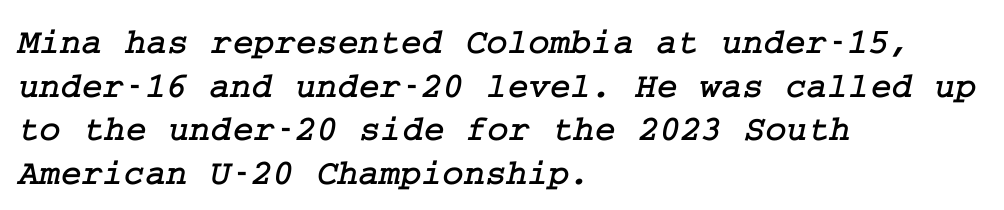
{"serif": "yes", "width": "normal", "stroke_contrast": "low", "x_height": "medium", "underline": "no", "align": "left", "line_spacing_ratio": 1.21, "letter_spacing": "normal", "letter_spacing_em": 0.0, "glyph_px": 36}
